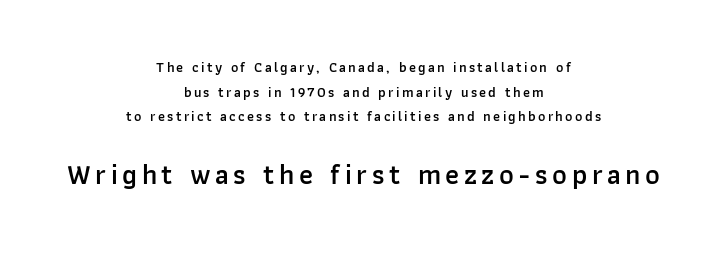
Q: Is the text bold? A: Semi-bold.
Q: Is the text italic (slanted)? A: No, it is upright.
Q: Is the typeface a serif or a sans-serif typeface? A: Sans-serif.
Q: Is the text underlined? A: No.
Q: How is the paragraph aligned? A: Centered.
Q: Which block of text is set in a larger size, the first (top) or the second (bottom)? A: The second (bottom) one.
Q: Width (condensed, normal, or wide)? A: Normal.
Q: Stroke contrast? A: Low.
Q: x-height? A: Medium.
Q: Monospaced? A: No.
